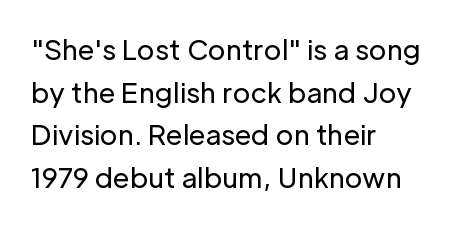
The image shows 27 px text type, upright; set left-aligned, normal line spacing (1.58x), normal letter spacing, not underlined.
